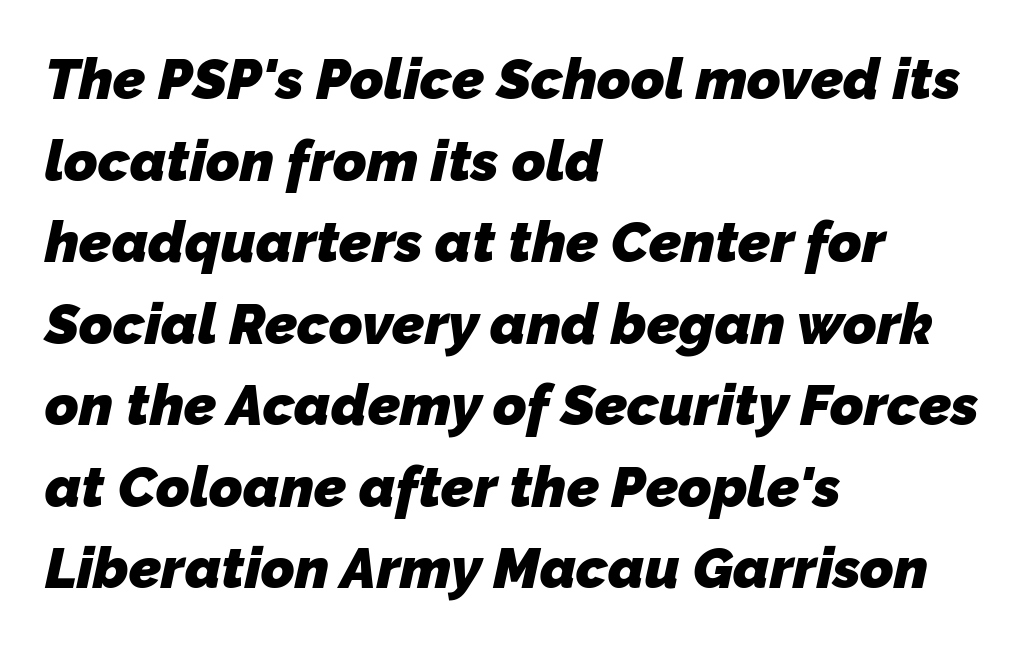
Q: Is the text bold? A: Yes.
Q: Is the typeface a serif or a sans-serif typeface? A: Sans-serif.
Q: Is the text underlined? A: No.
Q: How is the paragraph aligned? A: Left-aligned.
Q: Is the spacing between letters normal or unusually wide? A: Normal.
Q: Is the spacing between lines tight, normal or loose? A: Normal.
Q: Width (condensed, normal, or wide)? A: Normal.
Q: Stroke contrast? A: Low.
Q: x-height? A: Medium.
Q: Monospaced? A: No.
